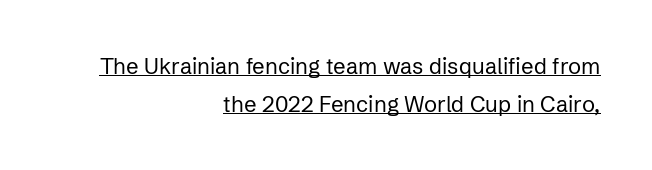
Is the block centered? No — it sits flush against the right margin. Does extra space separate the letters? No, they use regular spacing. Like a heading marked for emphasis, these lines bear an underscore. This sample uses an upright cut, with every glyph sitting square on the baseline. Stems here are at most as thick as an everyday book face.
